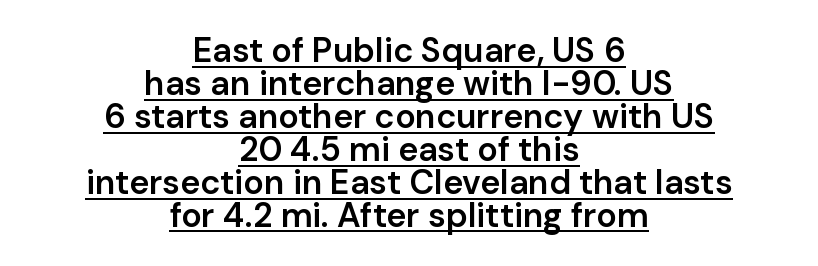
A typesetter would call this proportional, since set widths differ per character. Beneath each row of characters lies a ruled line. I'd call this a sans setting — the letters go barefoot. The glyphs have the mass of a demibold cut, below bold. The font's upright variant was chosen for this text.
